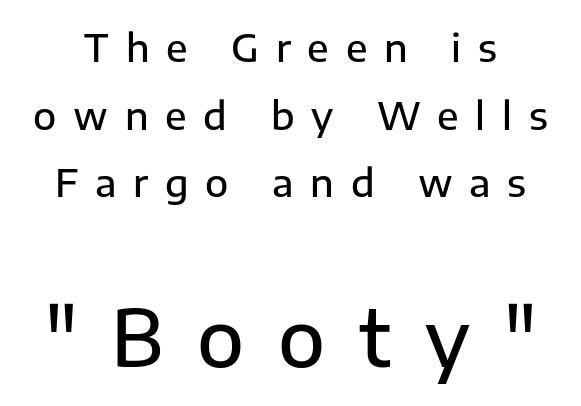
Bigger letters appear in the bottom chunk; the top chunk is reduced. Character widths vary here, with narrow letters taking less room than wide ones. The lettering stays uniformly vertical, giving the passage a roman look. The face used here is a sans, in the tradition of grotesques and geometrics. Is the letter spacing exaggerated? Yes — the characters are pushed far apart.
